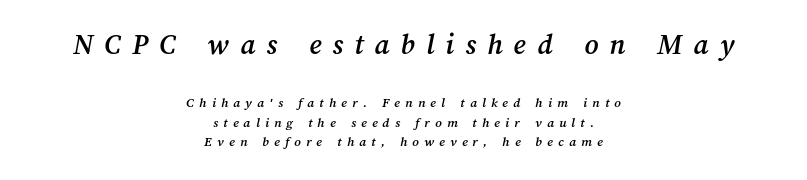
The image shows 30 px text type; set centered, normal line spacing (1.38x), unusually wide letter spacing (+0.37 em), not underlined; the first (top) block is 2.14x larger; medium stroke contrast and a medium x-height.
